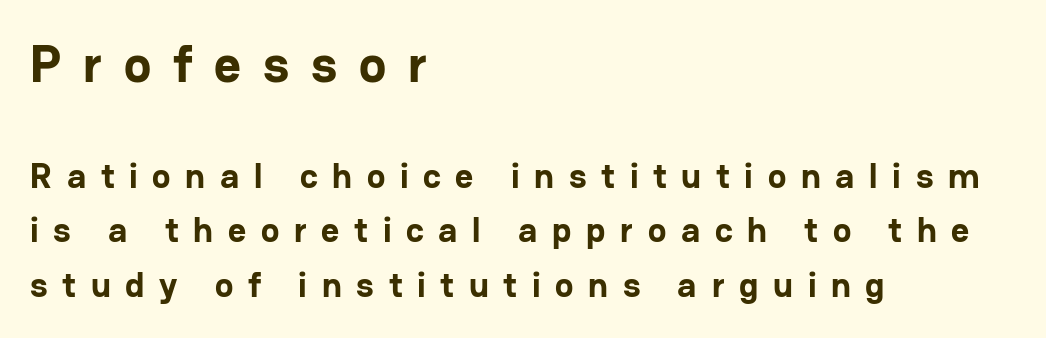
{"serif": "no", "italic": "no", "bold": "yes", "weight": "bold", "width": "normal", "stroke_contrast": "low", "x_height": "medium", "monospaced": "no", "underline": "no", "align": "left", "line_spacing": "normal", "line_spacing_ratio": 1.56, "letter_spacing": "wide", "letter_spacing_em": 0.42, "larger_block": "first", "size_ratio": 1.49, "glyph_px": 52}
